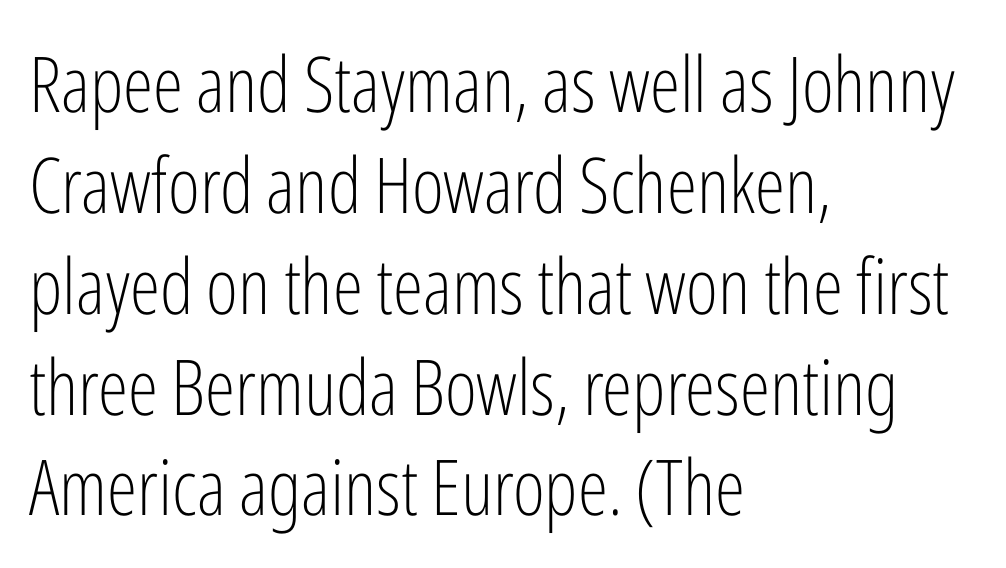
Q: Is the text bold? A: No.
Q: Is the text italic (slanted)? A: No, it is upright.
Q: Is the typeface a serif or a sans-serif typeface? A: Sans-serif.
Q: Is the text underlined? A: No.
Q: How is the paragraph aligned? A: Left-aligned.
Q: Is the spacing between letters normal or unusually wide? A: Normal.
Q: Is the spacing between lines tight, normal or loose? A: Normal.
Q: Width (condensed, normal, or wide)? A: Condensed.
Q: Stroke contrast? A: Low.
Q: x-height? A: Medium.
Q: Monospaced? A: No.
